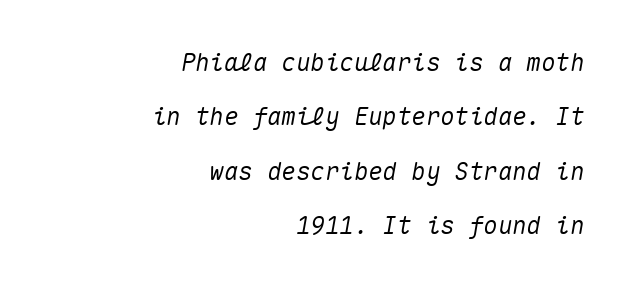
The image shows 24 px text type, italic (leaning right); set right-aligned, loose line spacing (2.27x), normal letter spacing, not underlined.
